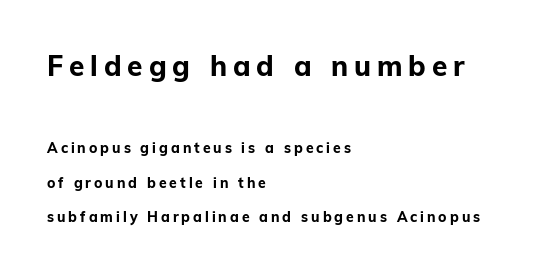
Q: Is the text bold? A: Yes.
Q: Is the text italic (slanted)? A: No, it is upright.
Q: Is the typeface a serif or a sans-serif typeface? A: Sans-serif.
Q: Is the text underlined? A: No.
Q: How is the paragraph aligned? A: Left-aligned.
Q: Is the spacing between letters normal or unusually wide? A: Unusually wide.
Q: Is the spacing between lines tight, normal or loose? A: Loose.
Q: Which block of text is set in a larger size, the first (top) or the second (bottom)? A: The first (top) one.
Q: Width (condensed, normal, or wide)? A: Normal.
Q: Stroke contrast? A: Low.
Q: x-height? A: Medium.
Q: Monospaced? A: No.
